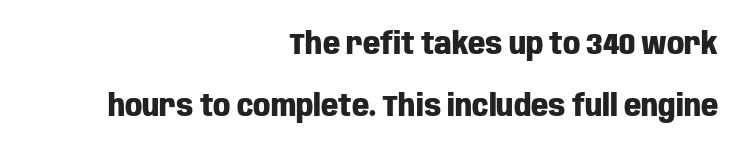
The image shows 30 px heavy, condensed sans-serif type, upright; set right-aligned, loose line spacing (2.07x), normal letter spacing, not underlined; low stroke contrast and a large x-height.
